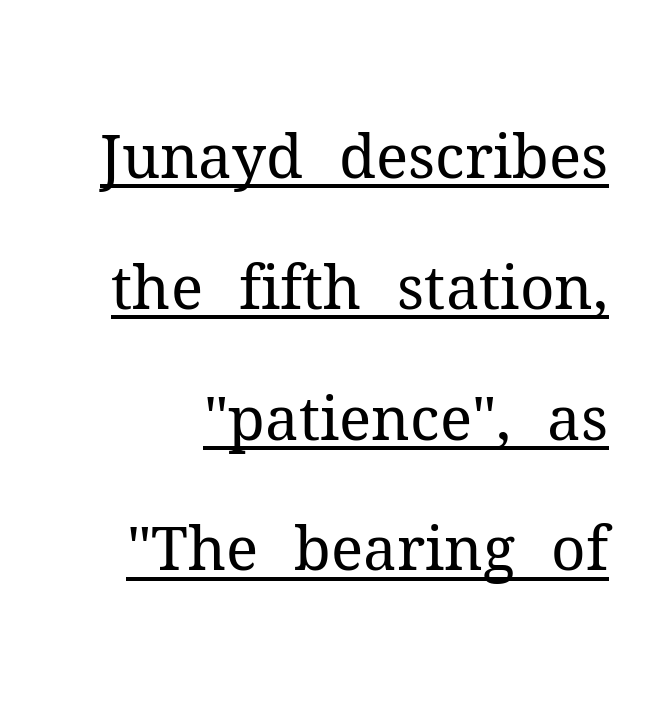
These lines keep a tight, regular rhythm from letter to letter. Vertical stems look standard width or narrower in stroke. The passage shown stacks its lines with a broad gap. Each letter's strokes conclude with small projecting serifs. No italicization has been applied; the sample stays upright. Think of a printed novel: that variable character pitch is what you see here.
